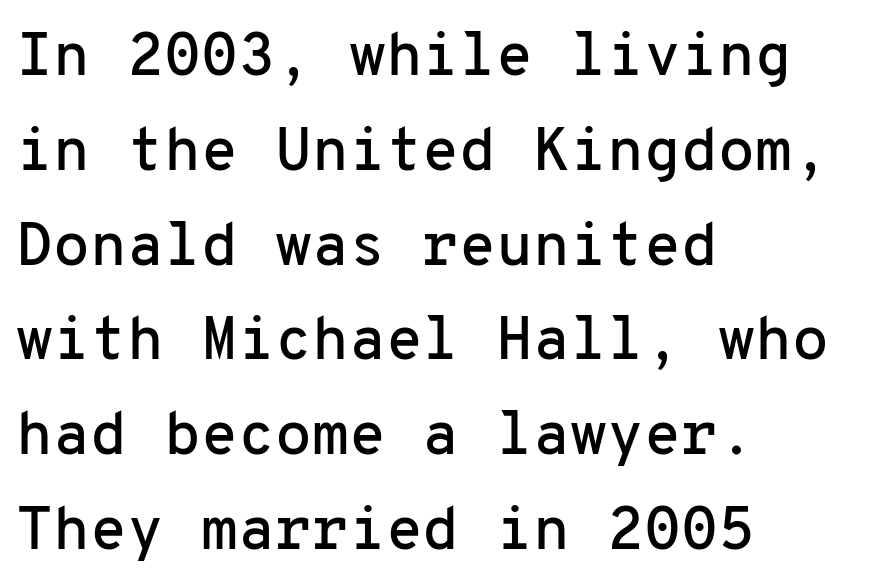
Q: Is the text italic (slanted)? A: No, it is upright.
Q: Is the typeface a serif or a sans-serif typeface? A: Sans-serif.
Q: Is the text underlined? A: No.
Q: How is the paragraph aligned? A: Left-aligned.
Q: Is the spacing between letters normal or unusually wide? A: Normal.
Q: Is the spacing between lines tight, normal or loose? A: Normal.
Q: Width (condensed, normal, or wide)? A: Normal.
Q: Stroke contrast? A: Low.
Q: x-height? A: Medium.
Q: Monospaced? A: Yes.
